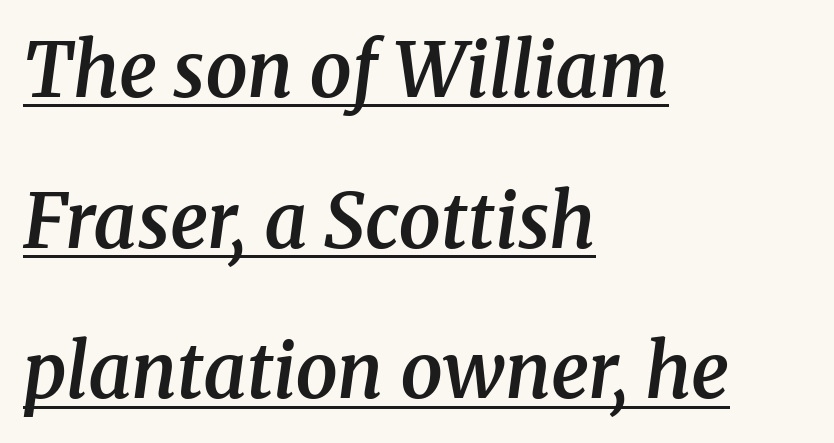
{"serif": "yes", "italic": "yes", "lean": "right", "slant_degrees": 8, "bold": "semi", "weight": "semibold", "width": "normal", "stroke_contrast": "medium", "x_height": "medium", "monospaced": "no", "underline": "yes", "align": "left", "line_spacing": "loose", "line_spacing_ratio": 2.01, "letter_spacing": "normal", "letter_spacing_em": 0.0, "glyph_px": 75}
